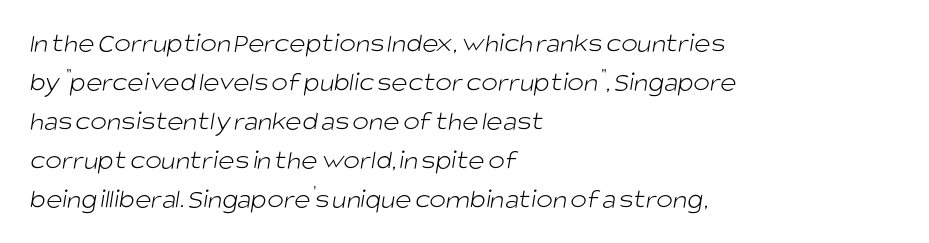
The image shows 28 px light sans-serif type; set left-aligned, normal line spacing (1.39x), normal letter spacing, not underlined; low stroke contrast and a large x-height.
